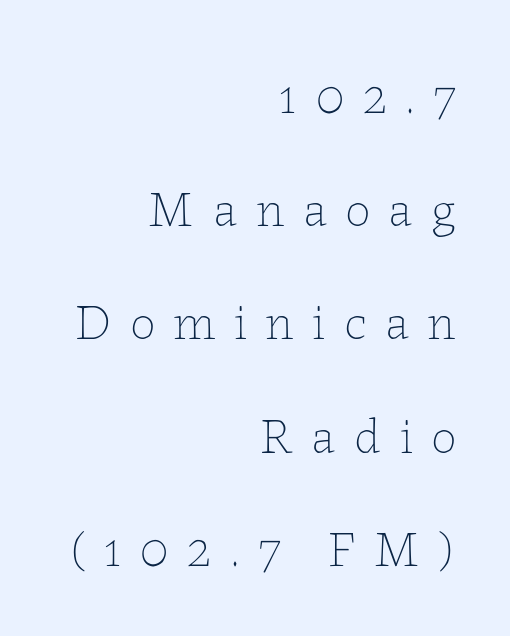
The image shows 51 px thin type, upright; set right-aligned, loose line spacing (2.22x), unusually wide letter spacing (+0.36 em), not underlined; low stroke contrast and a medium x-height.
